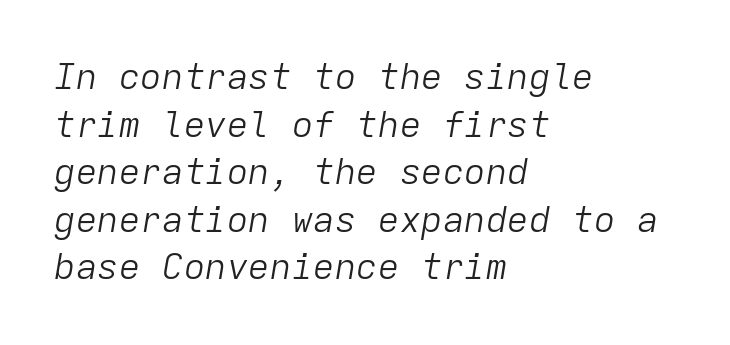
The image shows 36 px light type, italic (leaning right), monospaced; set left-aligned, normal line spacing (1.32x), normal letter spacing, not underlined; low stroke contrast and a medium x-height.
